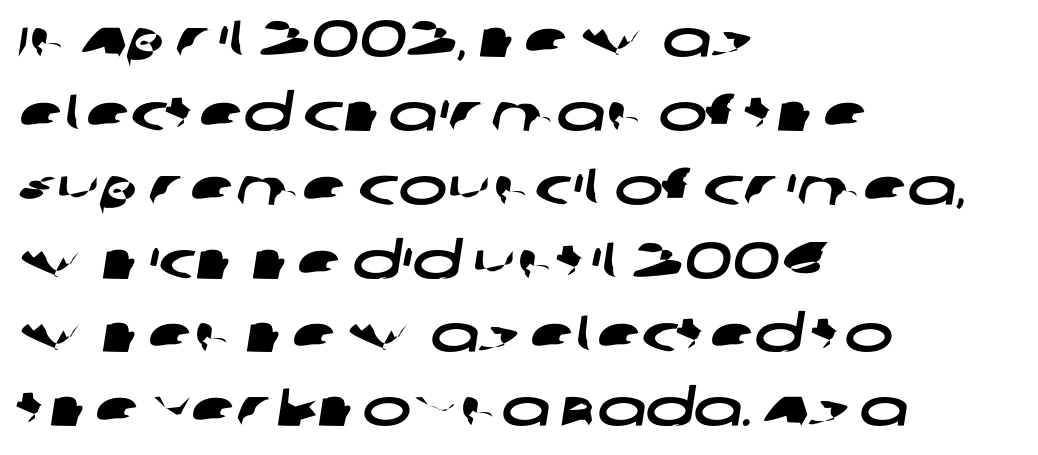
The image shows 52 px wide sans-serif type; set left-aligned, normal line spacing (1.42x), normal letter spacing, not underlined; low stroke contrast and a large x-height.
